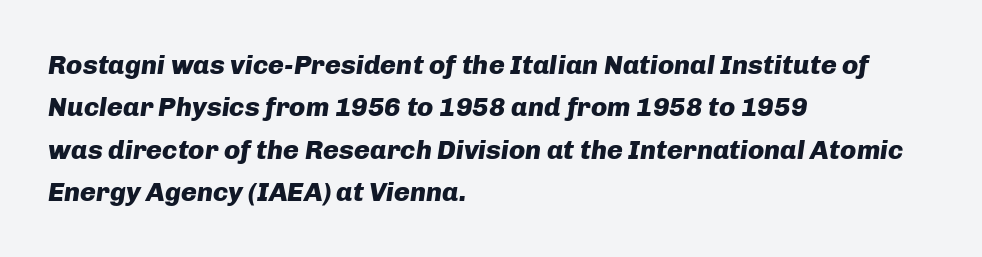
The rendering anchors every line to the left-hand side. A typesetter would call this leading conventional body-copy spacing. Default kerning and tracking; the words read as compact shapes. A bare baseline throughout the passage. Characters are canted at an angle relative to the baseline's perpendicular.
